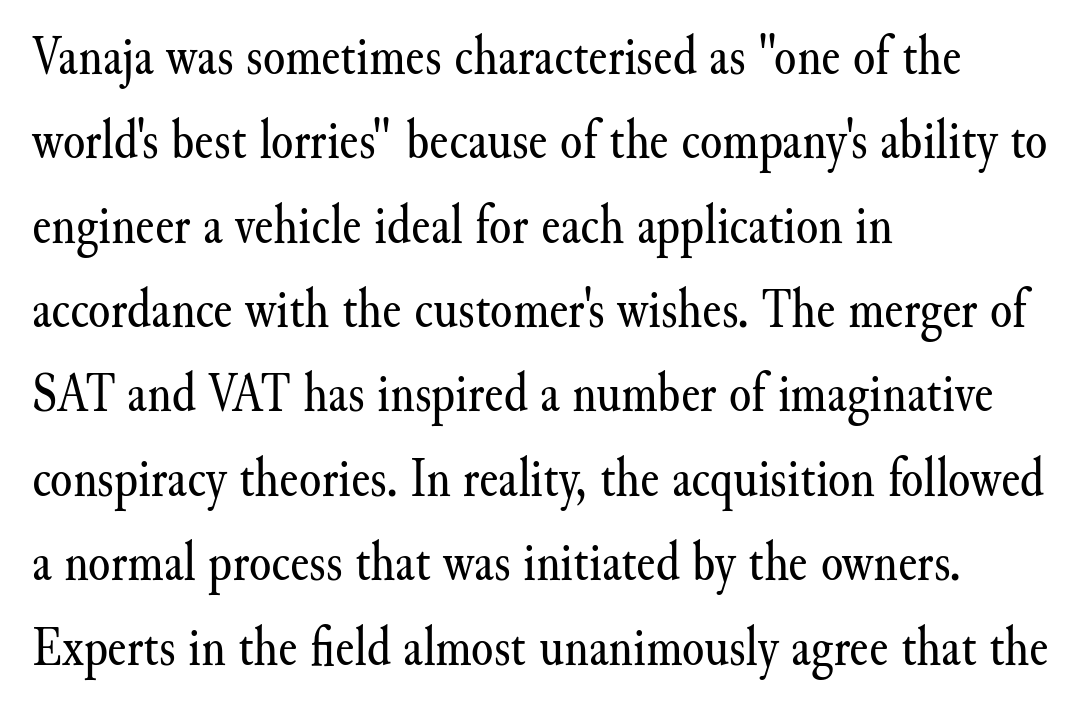
{"serif": "yes", "italic": "no", "bold": "no", "weight": "regular", "width": "normal", "stroke_contrast": "medium", "x_height": "small", "monospaced": "no", "underline": "no", "align": "left", "line_spacing": "normal", "line_spacing_ratio": 1.48, "letter_spacing": "normal", "letter_spacing_em": 0.0, "glyph_px": 57}
